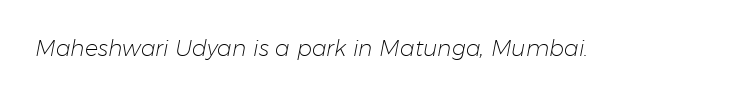
Q: Is the text bold? A: No.
Q: Is the text italic (slanted)? A: Yes, it leans right by about 11 degrees.
Q: Is the text underlined? A: No.
Q: Is the spacing between letters normal or unusually wide? A: Normal.
